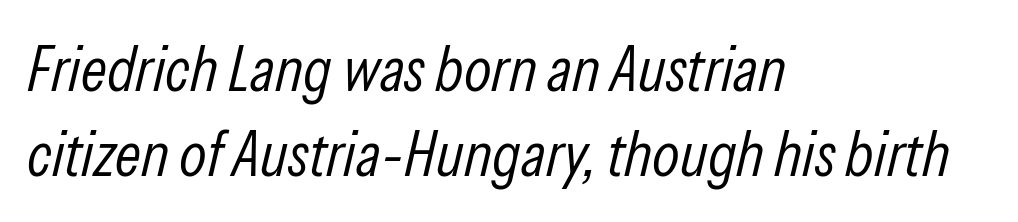
Q: Is the text bold? A: No.
Q: Is the text italic (slanted)? A: Yes, it leans right by about 13 degrees.
Q: Is the text underlined? A: No.
Q: How is the paragraph aligned? A: Left-aligned.
Q: Is the spacing between letters normal or unusually wide? A: Normal.
Q: Is the spacing between lines tight, normal or loose? A: Normal.
Q: Width (condensed, normal, or wide)? A: Condensed.
Q: Stroke contrast? A: Low.
Q: x-height? A: Medium.
Q: Monospaced? A: No.
